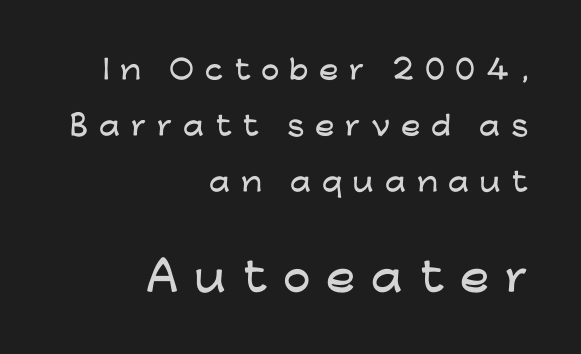
Scale increases going downward across the two blocks. Compared with typical paragraphs, the rows here are farther apart. Each row of text sits above clean, open space. Each letter's strokes conclude bluntly, with no projecting serifs. Think of a printed novel: that variable character pitch is what you see here.
